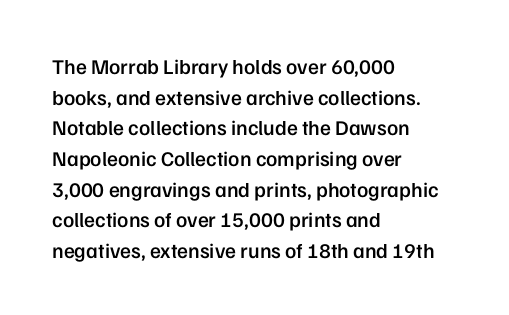
Look at the tracking — it's just the regular setting, nothing added. Normally led — the rows are evenly, conventionally spaced. The paragraph has a hard left edge and a soft right edge. Notice how the stems are strictly vertical — no italics here.
